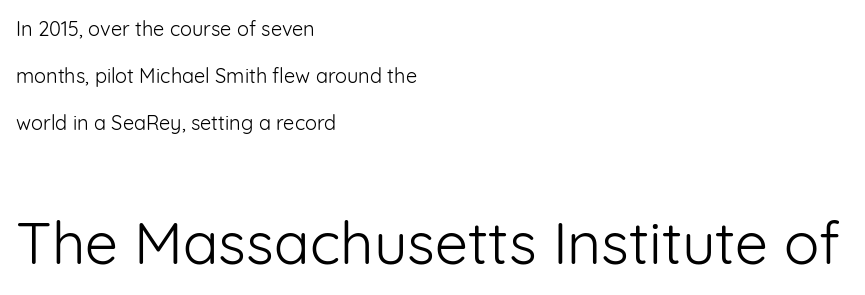
{"serif": "no", "italic": "no", "bold": "no", "weight": "light", "width": "normal", "stroke_contrast": "low", "x_height": "medium", "monospaced": "no", "underline": "no", "align": "left", "line_spacing": "loose", "line_spacing_ratio": 2.36, "letter_spacing": "normal", "letter_spacing_em": 0.0, "larger_block": "second", "size_ratio": 2.95, "glyph_px": 59}
